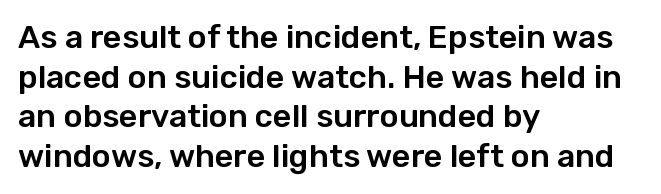
{"serif": "no", "italic": "no", "width": "normal", "stroke_contrast": "low", "x_height": "medium", "monospaced": "no", "underline": "no", "align": "left", "line_spacing_ratio": 1.24, "letter_spacing": "normal", "letter_spacing_em": 0.0, "glyph_px": 32}
